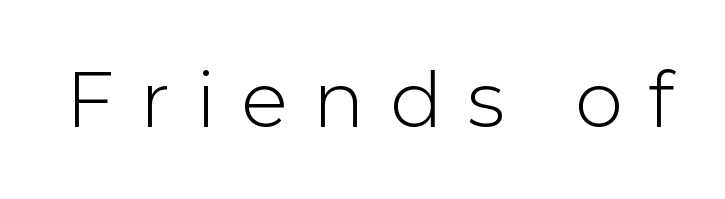
Vertical strokes here are truly vertical. Each letter keeps its own natural width here, so spacing adapts to shape. What stands out about the letter spacing? Its width — letters are far apart. The weight tops out at a normal text grade. Has an underline been added? It has not.
